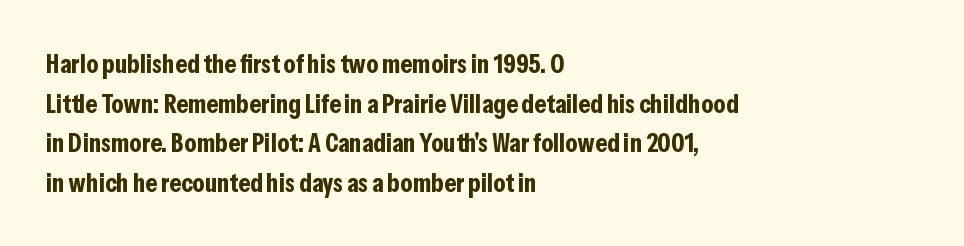
{"italic": "no", "bold": "yes", "underline": "no", "align": "left", "line_spacing": "normal", "line_spacing_ratio": 1.47, "letter_spacing": "normal", "letter_spacing_em": 0.0, "glyph_px": 27}
